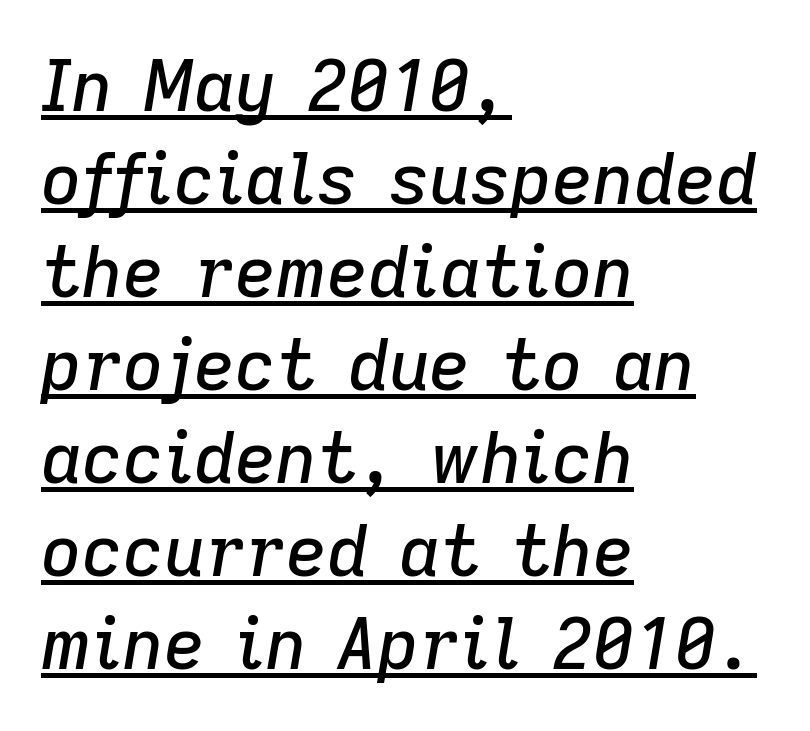
A continuous stroke trails under the words, as in a hyperlink. These lines stack with their left ends in a neat column. What stands out about the letter spacing? Nothing — it is the standard amount. The face used here is proportionally spaced, like ordinary book or web type.
